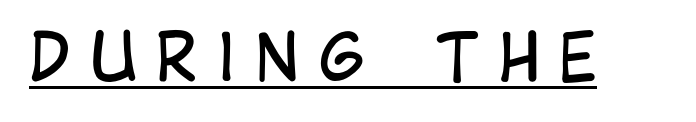
Notice how a bar underscores the lettering throughout. Ordinary non-slanted type is in use. The passage shown is typed in a proportional face where columns would drift. The horizontal fit of the characters is loose and conspicuously gappy. Heaviness? Minimal to ordinary, like unemphasized prose.
